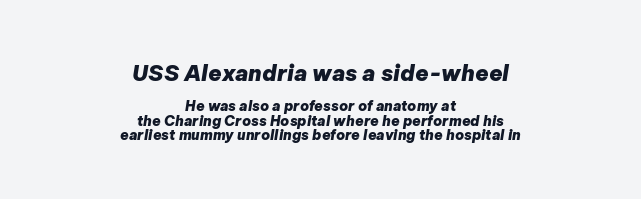
Q: Is the text bold? A: Yes.
Q: Is the text italic (slanted)? A: Yes, it leans right by about 9 degrees.
Q: Is the text underlined? A: No.
Q: How is the paragraph aligned? A: Centered.
Q: Is the spacing between letters normal or unusually wide? A: Normal.
Q: Is the spacing between lines tight, normal or loose? A: Tight.
Q: Which block of text is set in a larger size, the first (top) or the second (bottom)? A: The first (top) one.
